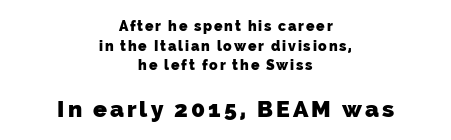
Is the block centered? Yes — each line is placed symmetrically about the middle. The designer gave the closing block more size than the opening block. Rows of type keep a routine distance in the vertical direction. Anything drawn beneath the words? Only blank space. Every letter is thick-stroked: bold, no question.
